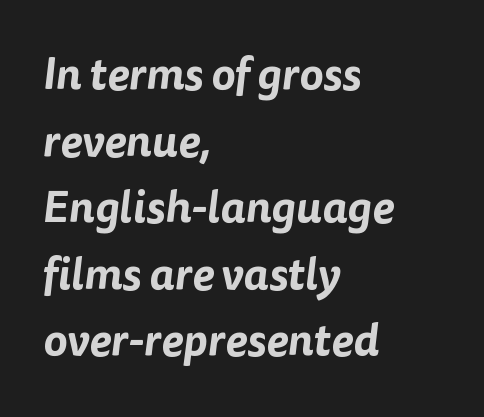
The image shows 45 px sans-serif type; set left-aligned, normal line spacing (1.48x), normal letter spacing, not underlined; low stroke contrast and a medium x-height.
